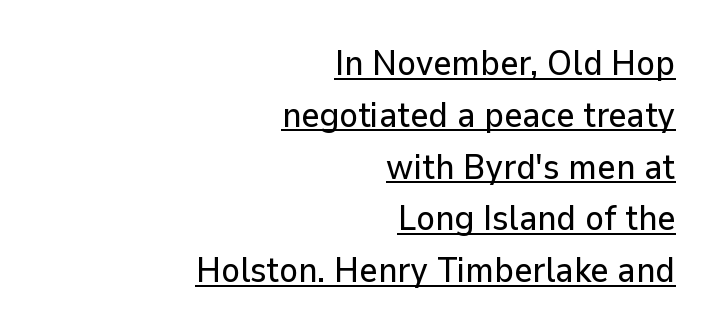
Nothing unusual about the tracking: characters are spaced as the font intends. Is this a fixed-width face? No — the glyphs have proportional, varying widths. In CSS terms this would be text-align: right. Like a heading marked for emphasis, these lines bear an underscore.
